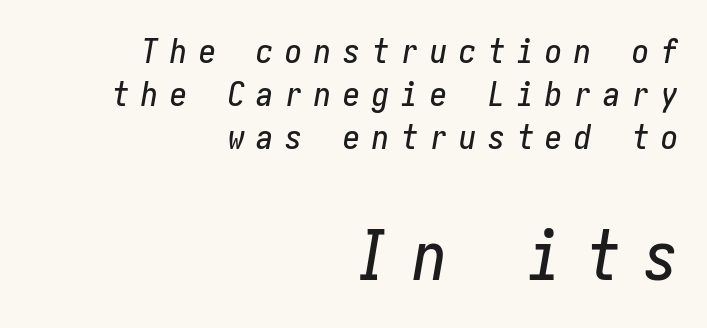
The image shows 68 px condensed type, italic (leaning right); set right-aligned, normal line spacing (1.27x), unusually wide letter spacing (+0.35 em), not underlined; the second (bottom) block is 2.0x larger; low stroke contrast and a medium x-height.
